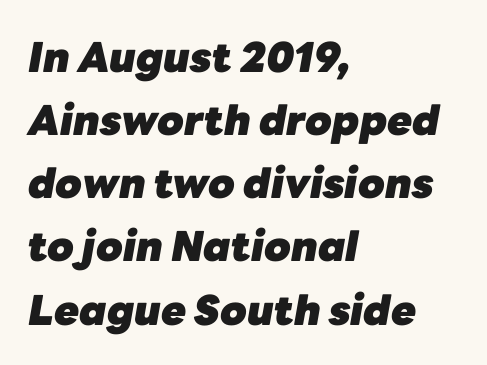
The image shows 41 px heavy type, italic (leaning right); set left-aligned, normal line spacing (1.54x), normal letter spacing, not underlined; low stroke contrast and a medium x-height.
